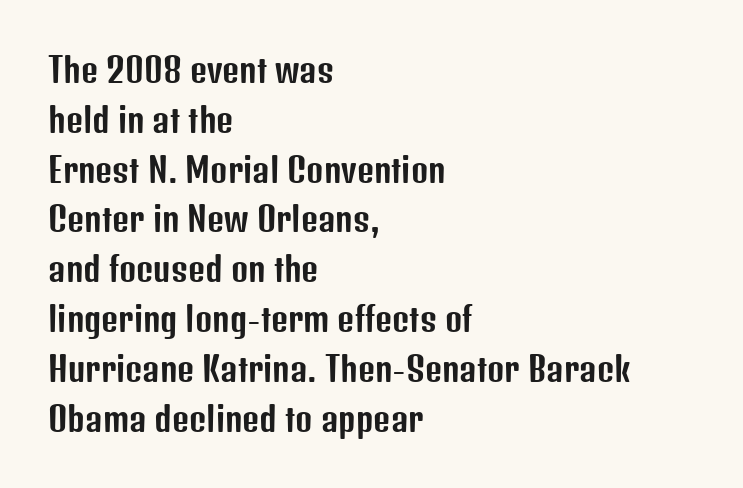
Q: Is the text italic (slanted)? A: No, it is upright.
Q: Is the typeface a serif or a sans-serif typeface? A: Sans-serif.
Q: Is the text underlined? A: No.
Q: How is the paragraph aligned? A: Left-aligned.
Q: Is the spacing between letters normal or unusually wide? A: Normal.
Q: Is the spacing between lines tight, normal or loose? A: Normal.
Q: Width (condensed, normal, or wide)? A: Condensed.
Q: Stroke contrast? A: Low.
Q: x-height? A: Medium.
Q: Monospaced? A: No.
